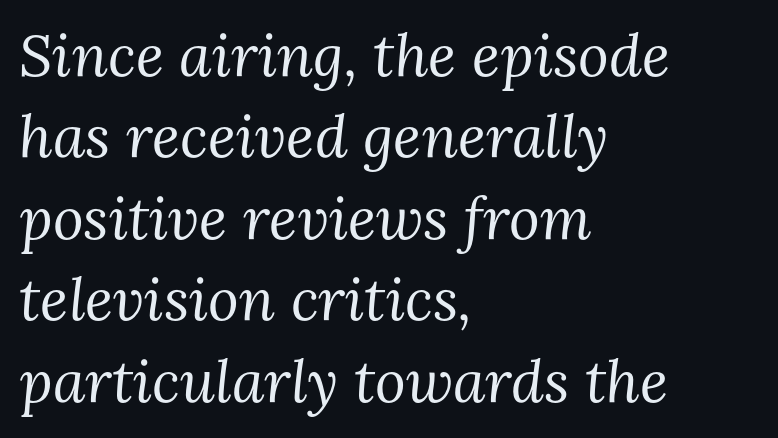
The image shows 59 px regular-weight serif type, italic (leaning right); set left-aligned, normal line spacing (1.38x), normal letter spacing, not underlined; medium stroke contrast and a medium x-height.
